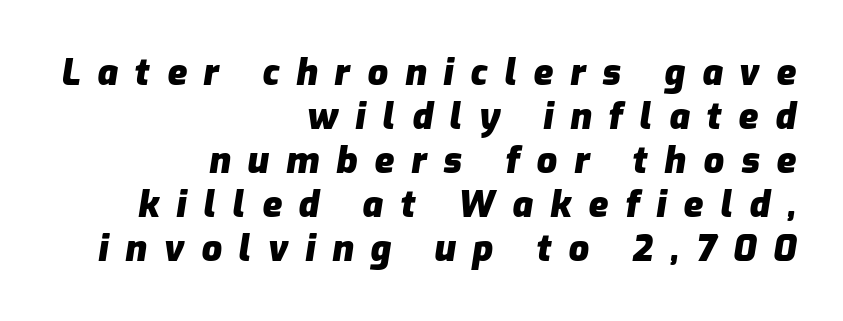
Q: Is the text bold? A: Yes.
Q: Is the text italic (slanted)? A: Yes, it leans right by about 9 degrees.
Q: Is the text underlined? A: No.
Q: How is the paragraph aligned? A: Right-aligned.
Q: Is the spacing between letters normal or unusually wide? A: Unusually wide.
Q: Width (condensed, normal, or wide)? A: Normal.
Q: Stroke contrast? A: Low.
Q: x-height? A: Medium.
Q: Monospaced? A: No.
